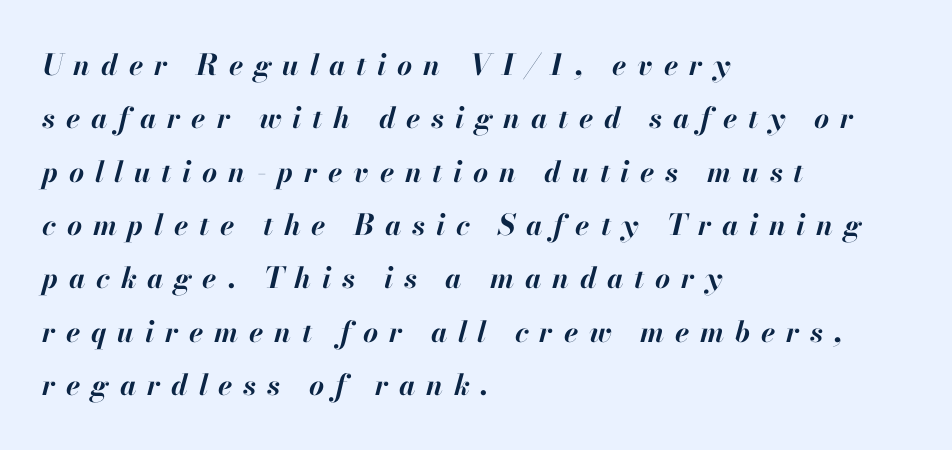
The image shows 29 px bold type, italic (leaning right); set left-aligned, line spacing 1.84x, unusually wide letter spacing (+0.37 em), not underlined; high stroke contrast and a small x-height.
